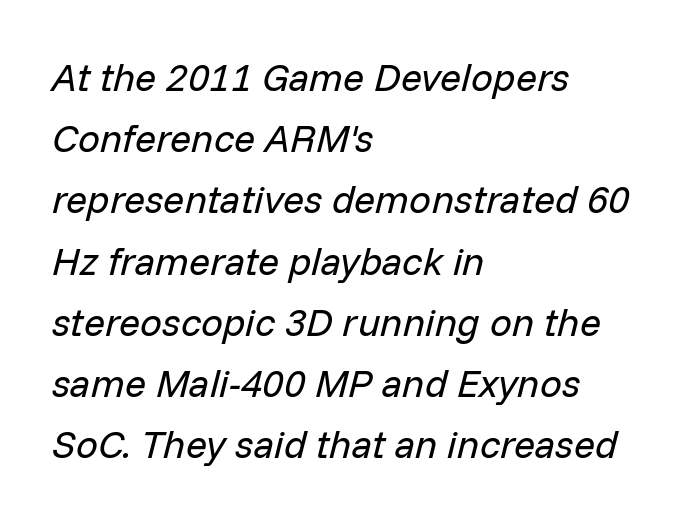
The image shows 39 px regular-weight type, italic (leaning right); set left-aligned, normal line spacing (1.57x), normal letter spacing, not underlined; low stroke contrast and a medium x-height.
